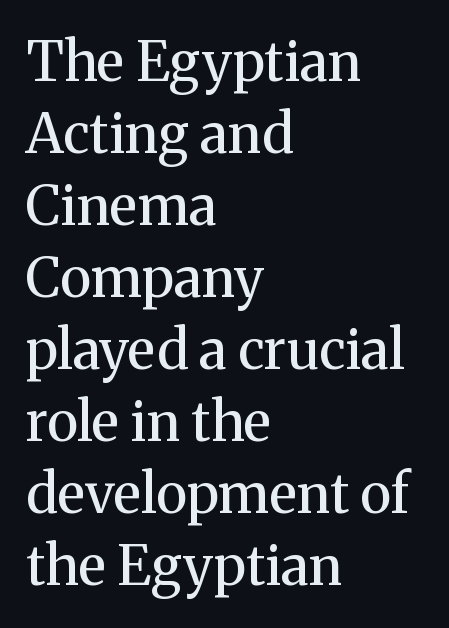
{"serif": "yes", "italic": "no", "bold": "no", "weight": "regular", "width": "normal", "stroke_contrast": "medium", "x_height": "medium", "monospaced": "no", "underline": "no", "align": "left", "line_spacing": "normal", "line_spacing_ratio": 1.31, "letter_spacing": "normal", "letter_spacing_em": 0.0, "glyph_px": 55}
